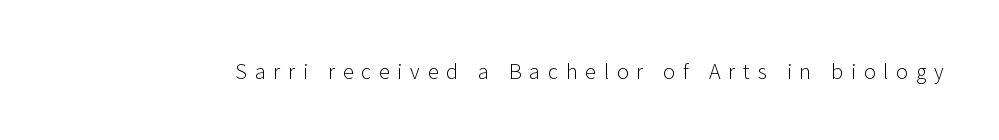
The image shows 20 px text type, upright; set unusually wide letter spacing (+0.39 em), not underlined.
